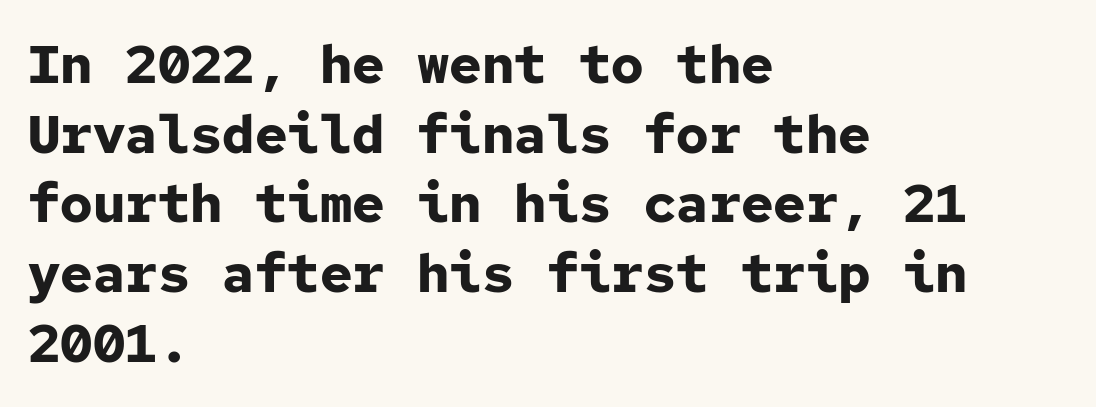
The image shows 54 px bold sans-serif type, upright, monospaced; set left-aligned, normal line spacing (1.29x), normal letter spacing, not underlined; low stroke contrast and a medium x-height.
